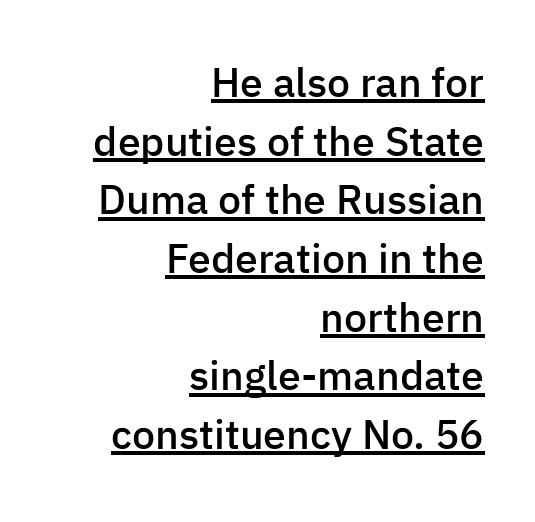
Q: Is the text bold? A: Semi-bold.
Q: Is the text italic (slanted)? A: No, it is upright.
Q: Is the typeface a serif or a sans-serif typeface? A: Sans-serif.
Q: Is the text underlined? A: Yes.
Q: How is the paragraph aligned? A: Right-aligned.
Q: Is the spacing between letters normal or unusually wide? A: Normal.
Q: Is the spacing between lines tight, normal or loose? A: Normal.
Q: Width (condensed, normal, or wide)? A: Normal.
Q: Stroke contrast? A: Low.
Q: x-height? A: Medium.
Q: Monospaced? A: No.
